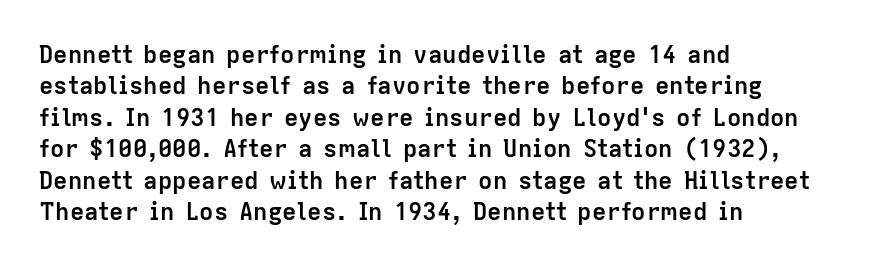
Caption: standard tracking, unaltered. In CSS terms this would be text-align: left. Unlike italic type, these characters show no tilt at all. A dark, heavy texture on the line: the type is bold.
